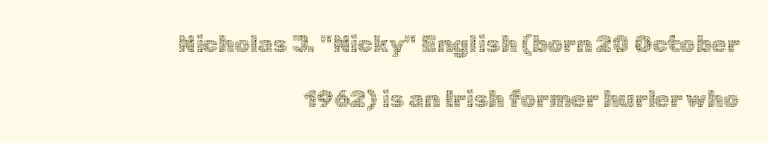
Q: Is the text bold? A: No.
Q: Is the text italic (slanted)? A: No, it is upright.
Q: Is the text underlined? A: No.
Q: How is the paragraph aligned? A: Right-aligned.
Q: Is the spacing between letters normal or unusually wide? A: Normal.
Q: Is the spacing between lines tight, normal or loose? A: Loose.
